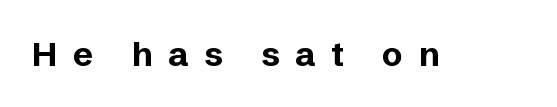
The image shows 34 px bold sans-serif type, upright; set unusually wide letter spacing (+0.46 em), not underlined; low stroke contrast and a medium x-height.
